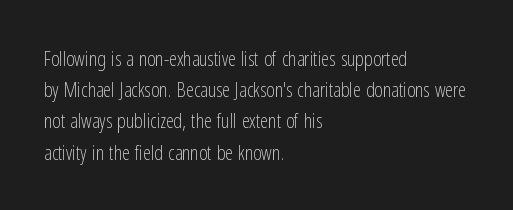
The image shows 20 px text type, upright; set left-aligned, normal line spacing (1.56x), normal letter spacing, not underlined.
